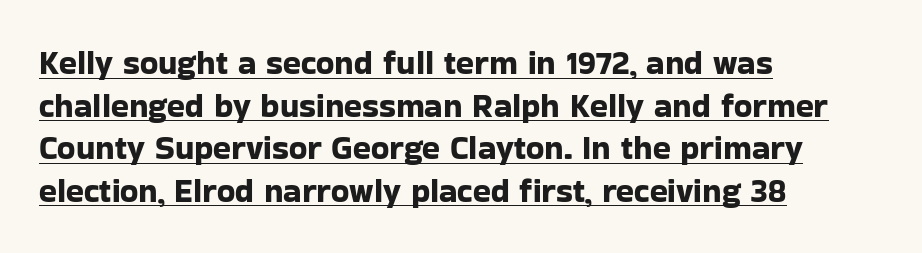
Q: Is the text italic (slanted)? A: No, it is upright.
Q: Is the typeface a serif or a sans-serif typeface? A: Sans-serif.
Q: Is the text underlined? A: Yes.
Q: How is the paragraph aligned? A: Left-aligned.
Q: Is the spacing between letters normal or unusually wide? A: Normal.
Q: Is the spacing between lines tight, normal or loose? A: Normal.
Q: Width (condensed, normal, or wide)? A: Normal.
Q: Stroke contrast? A: Low.
Q: x-height? A: Medium.
Q: Monospaced? A: No.
